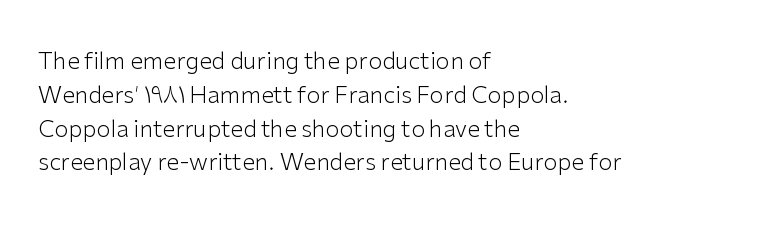
{"italic": "no", "bold": "no", "underline": "no", "align": "left", "line_spacing": "normal", "line_spacing_ratio": 1.47, "letter_spacing": "normal", "letter_spacing_em": 0.0, "glyph_px": 23}
